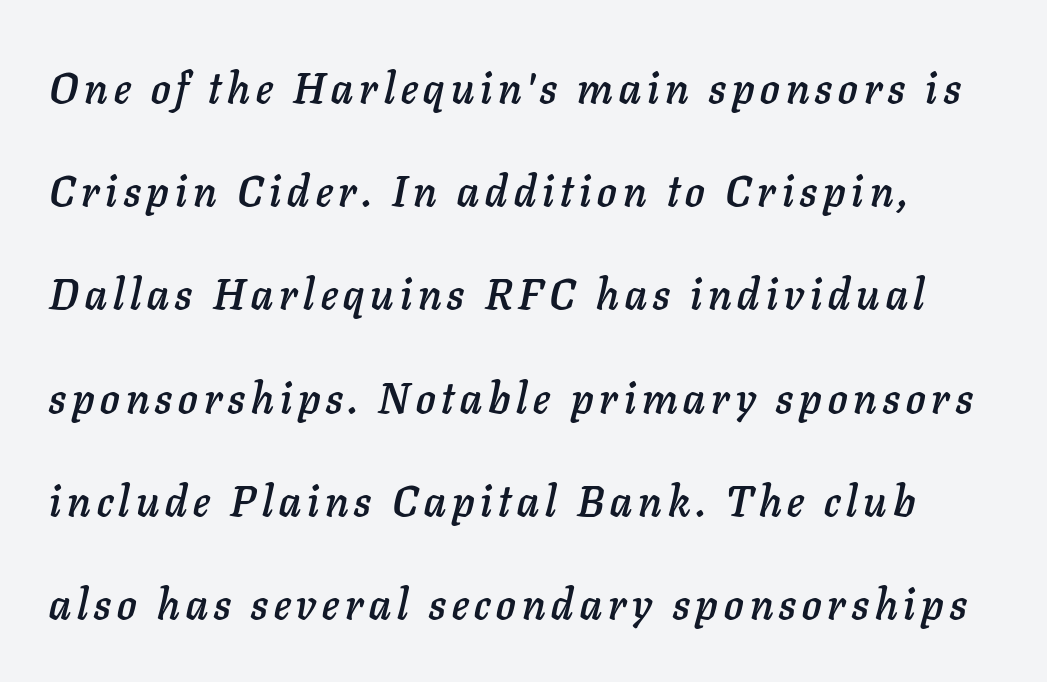
{"italic": "yes", "lean": "right", "slant_degrees": 11, "width": "normal", "stroke_contrast": "low", "x_height": "medium", "monospaced": "no", "underline": "no", "line_spacing": "loose", "line_spacing_ratio": 2.4, "glyph_px": 43}
